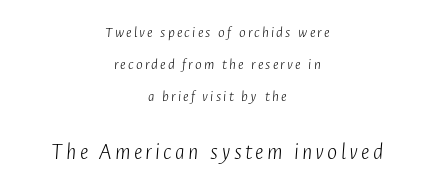
The image shows 24 px text type, italic (leaning right); set centered, loose line spacing (1.99x), not underlined; the second (bottom) block is 1.5x larger.
